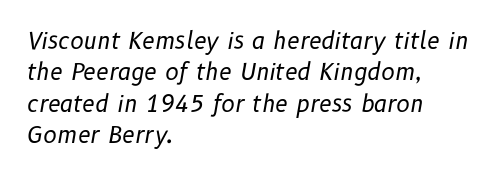
Q: Is the text bold? A: No.
Q: Is the text italic (slanted)? A: Yes, it leans right by about 10 degrees.
Q: Is the text underlined? A: No.
Q: How is the paragraph aligned? A: Left-aligned.
Q: Is the spacing between letters normal or unusually wide? A: Normal.
Q: Is the spacing between lines tight, normal or loose? A: Normal.
